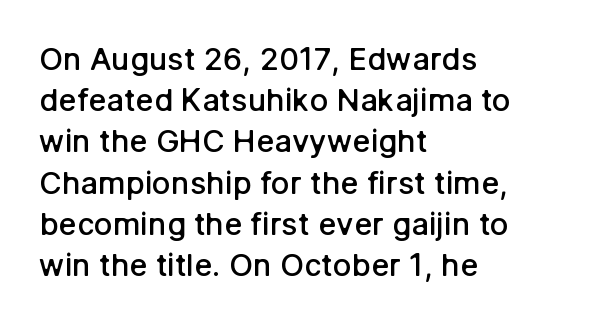
A typesetter would call this proportional, since set widths differ per character. The glyphs are unaccompanied by any horizontal stroke below them. This rendering uses left alignment, leaving the right contour irregular. This is the in-between weight designers call semibold or demi. Is there much room between lines? A standard amount, neither cramped nor airy. This sample uses an upright cut, with every glyph sitting square on the baseline.
